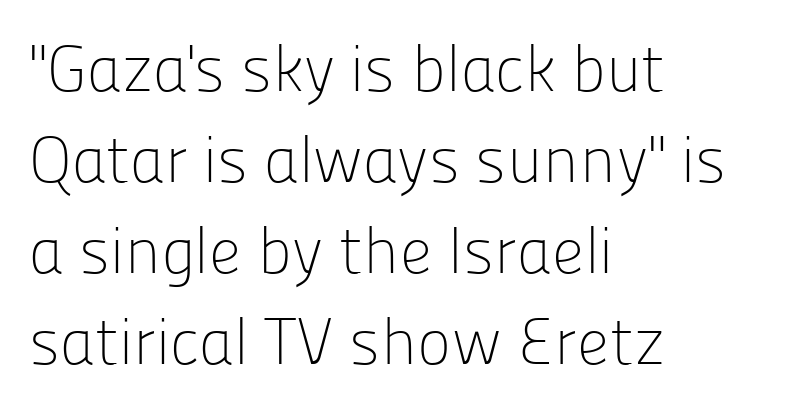
Q: Is the text bold? A: No.
Q: Is the text italic (slanted)? A: No, it is upright.
Q: Is the typeface a serif or a sans-serif typeface? A: Sans-serif.
Q: Is the text underlined? A: No.
Q: How is the paragraph aligned? A: Left-aligned.
Q: Is the spacing between letters normal or unusually wide? A: Normal.
Q: Is the spacing between lines tight, normal or loose? A: Normal.
Q: Width (condensed, normal, or wide)? A: Normal.
Q: Stroke contrast? A: Low.
Q: x-height? A: Medium.
Q: Monospaced? A: No.
